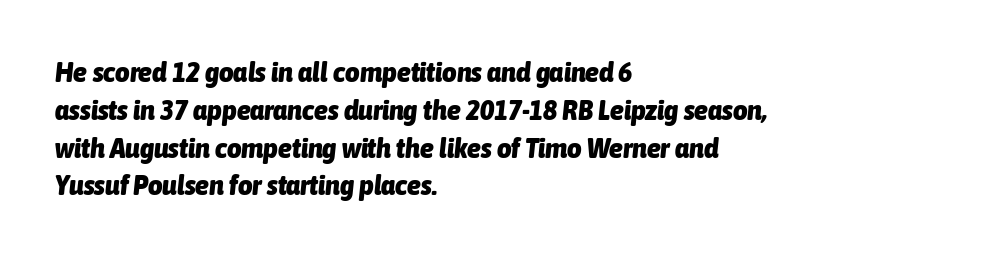
The image shows 28 px heavy, condensed type, italic (leaning right); set left-aligned, normal line spacing (1.35x), normal letter spacing, not underlined; low stroke contrast and a medium x-height.
